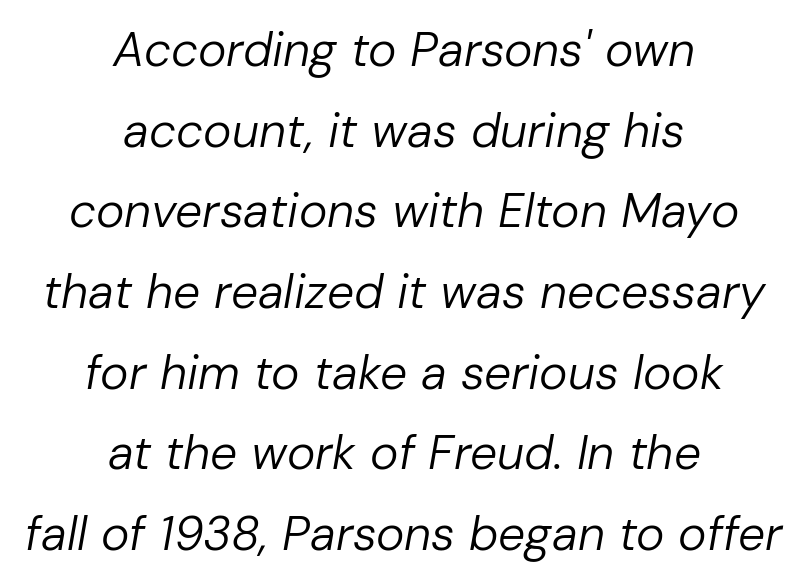
Q: Is the text bold? A: No.
Q: Is the text italic (slanted)? A: Yes, it leans right by about 10 degrees.
Q: Is the text underlined? A: No.
Q: How is the paragraph aligned? A: Centered.
Q: Is the spacing between letters normal or unusually wide? A: Normal.
Q: Is the spacing between lines tight, normal or loose? A: Normal.
Q: Width (condensed, normal, or wide)? A: Normal.
Q: Stroke contrast? A: Low.
Q: x-height? A: Medium.
Q: Monospaced? A: No.
